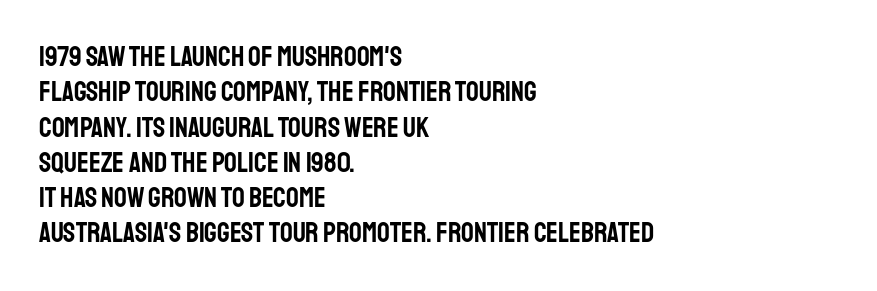
Grotesque or geometric, the face here clearly has no serifs. Honestly, the letter spacing is just normal — you wouldn't notice it. Here the designer chose a conventional face with non-uniform glyph widths. Leading: standard.
